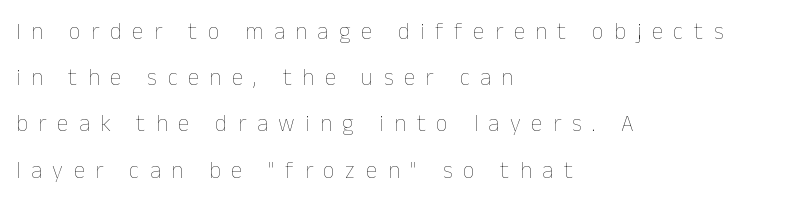
{"italic": "no", "bold": "no", "underline": "no", "align": "left", "line_spacing": "loose", "line_spacing_ratio": 2.01, "letter_spacing": "wide", "letter_spacing_em": 0.46, "glyph_px": 23}
